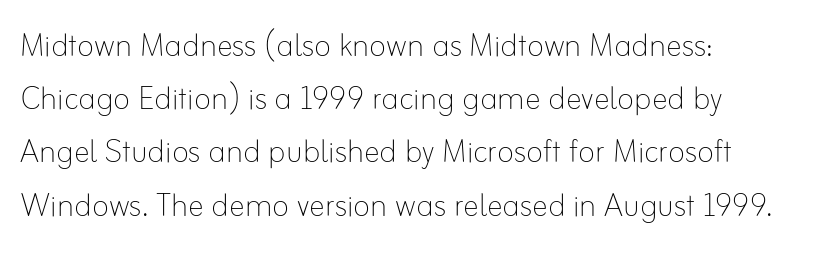
Q: Is the text bold? A: No.
Q: Is the text italic (slanted)? A: No, it is upright.
Q: Is the text underlined? A: No.
Q: How is the paragraph aligned? A: Left-aligned.
Q: Is the spacing between letters normal or unusually wide? A: Normal.
Q: Is the spacing between lines tight, normal or loose? A: Normal.
Q: Width (condensed, normal, or wide)? A: Normal.
Q: Stroke contrast? A: Low.
Q: x-height? A: Small.
Q: Monospaced? A: No.
